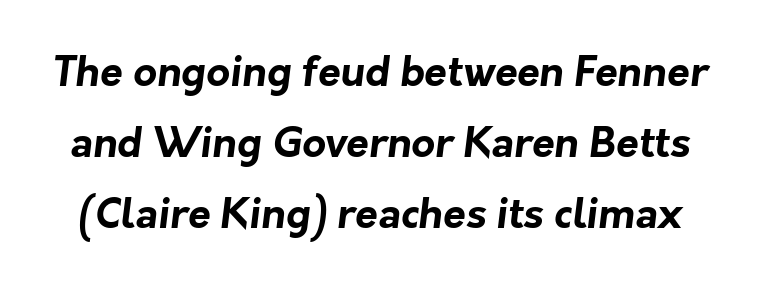
The characters display no serif detailing; their extremities are plain. Do the characters align in a grid? No, the font is proportional. The area under the type is left untouched. Heavy, bold letterforms. These lines keep a tight, regular rhythm from letter to letter.
